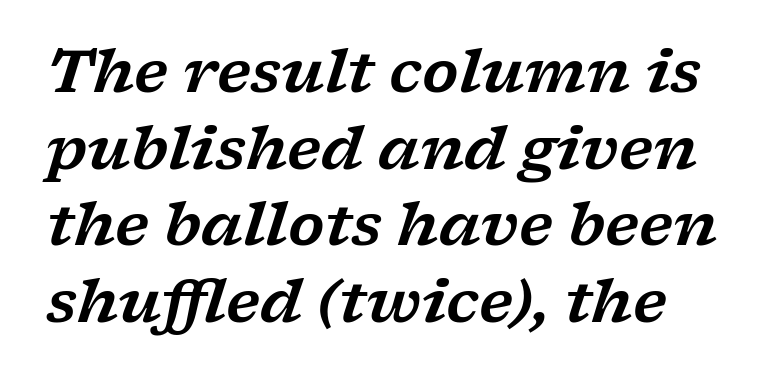
{"serif": "yes", "italic": "yes", "lean": "right", "slant_degrees": 17, "width": "wide", "stroke_contrast": "low", "x_height": "medium", "monospaced": "no", "underline": "no", "line_spacing": "normal", "line_spacing_ratio": 1.3, "letter_spacing": "normal", "letter_spacing_em": 0.0, "glyph_px": 59}
